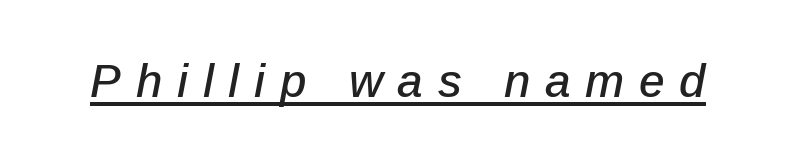
The image shows 46 px text type, italic (leaning right); set unusually wide letter spacing (+0.32 em), underlined; low stroke contrast and a medium x-height.
